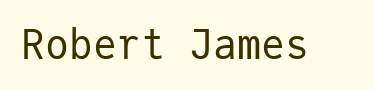
The image shows 40 px regular-weight sans-serif type, upright, monospaced; set normal letter spacing, not underlined; low stroke contrast and a medium x-height.
